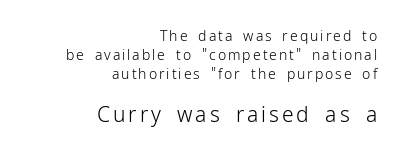
{"italic": "no", "bold": "no", "underline": "no", "align": "right", "line_spacing": "normal", "line_spacing_ratio": 1.36, "larger_block": "second", "size_ratio": 1.5, "glyph_px": 21}
